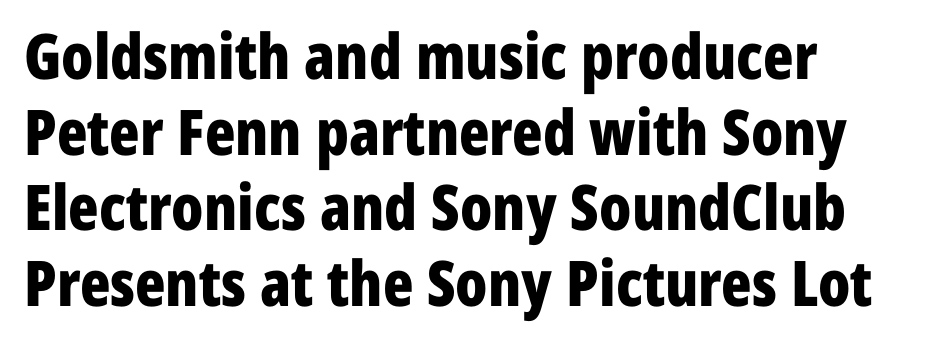
Classification — sans serif. Heavy, bold letterforms. A typesetter would mark this as roman, not italic. Plain, unruled lines of type.
